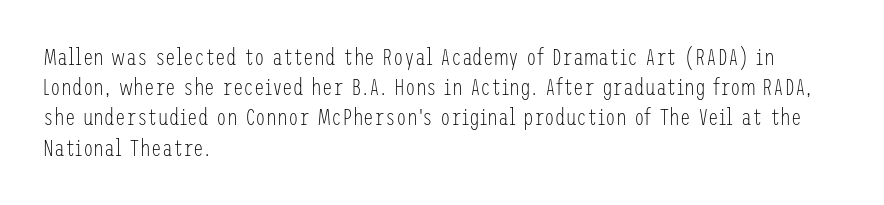
Q: Is the text bold? A: No.
Q: Is the text italic (slanted)? A: No, it is upright.
Q: Is the text underlined? A: No.
Q: How is the paragraph aligned? A: Left-aligned.
Q: Is the spacing between letters normal or unusually wide? A: Normal.
Q: Is the spacing between lines tight, normal or loose? A: Normal.
